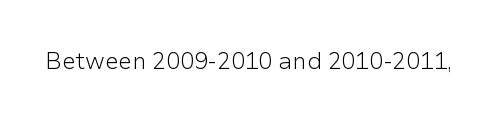
The type is set solid horizontally, with unmodified tracking. Words float on clear page, feet unadorned. A quiet, ordinary-to-light weight characterises the typeface. The type sits square on the baseline with zero lean.
